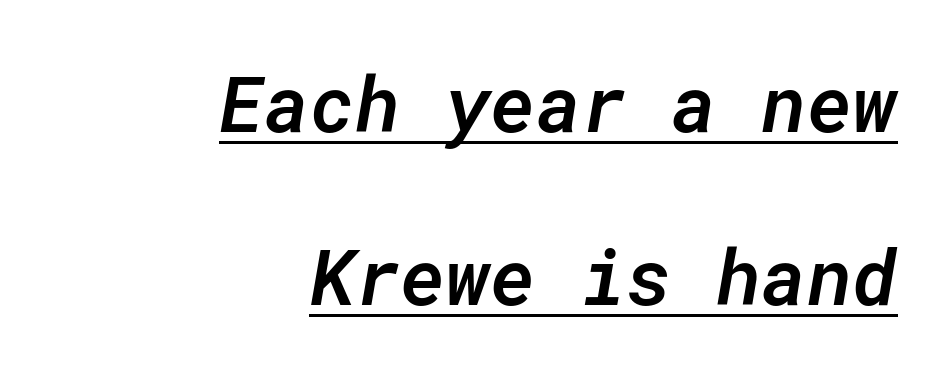
In terms of weight, the rendering is demibold, just under bold. Monospaced: the letters line up in strict vertical columns. A continuous stroke trails under the words, as in a hyperlink. Is there much room between lines? Yes — plenty of vertical air separates them. The letters sit at their default tracking, neither squeezed nor spread.
